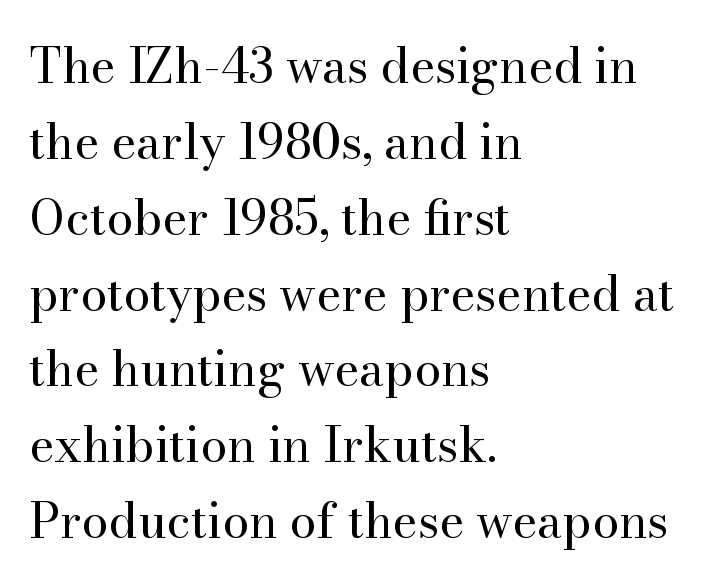
Q: Is the text bold? A: No.
Q: Is the text italic (slanted)? A: No, it is upright.
Q: Is the typeface a serif or a sans-serif typeface? A: Serif.
Q: Is the text underlined? A: No.
Q: How is the paragraph aligned? A: Left-aligned.
Q: Is the spacing between letters normal or unusually wide? A: Normal.
Q: Is the spacing between lines tight, normal or loose? A: Normal.
Q: Width (condensed, normal, or wide)? A: Normal.
Q: Stroke contrast? A: High.
Q: x-height? A: Small.
Q: Monospaced? A: No.
